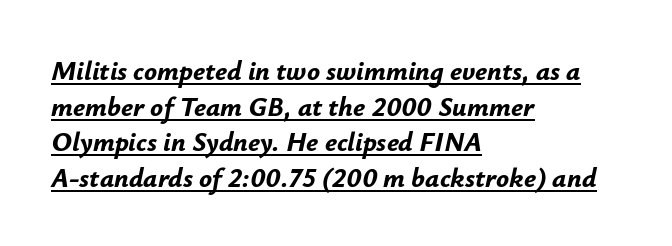
{"italic": "yes", "lean": "right", "slant_degrees": 12, "bold": "yes", "underline": "yes", "align": "left", "line_spacing": "normal", "line_spacing_ratio": 1.32, "letter_spacing": "normal", "letter_spacing_em": 0.0, "glyph_px": 27}
